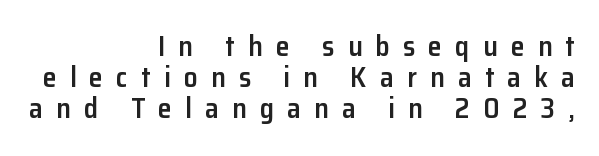
The image shows 28 px semibold sans-serif type, upright; set right-aligned, tight line spacing (1.11x), unusually wide letter spacing (+0.47 em), not underlined; low stroke contrast and a medium x-height.
